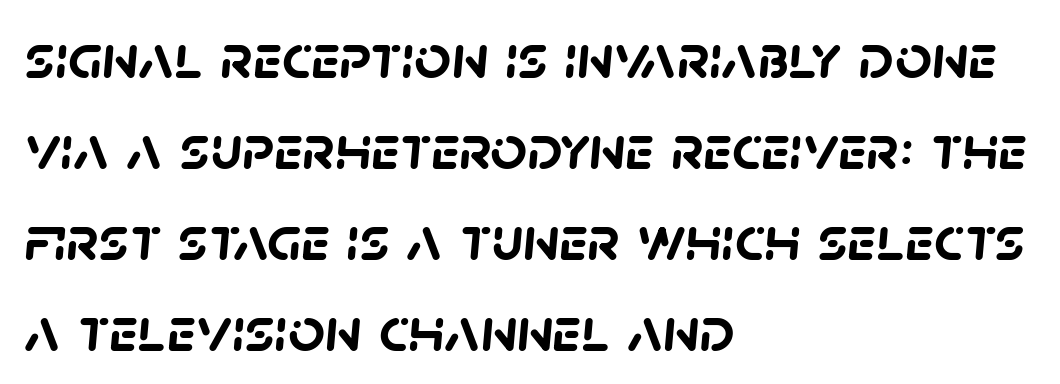
Q: Is the text bold? A: Yes.
Q: Is the typeface a serif or a sans-serif typeface? A: Sans-serif.
Q: Is the text underlined? A: No.
Q: How is the paragraph aligned? A: Left-aligned.
Q: Is the spacing between letters normal or unusually wide? A: Normal.
Q: Is the spacing between lines tight, normal or loose? A: Normal.
Q: Width (condensed, normal, or wide)? A: Normal.
Q: Stroke contrast? A: Low.
Q: x-height? A: Large.
Q: Monospaced? A: No.
